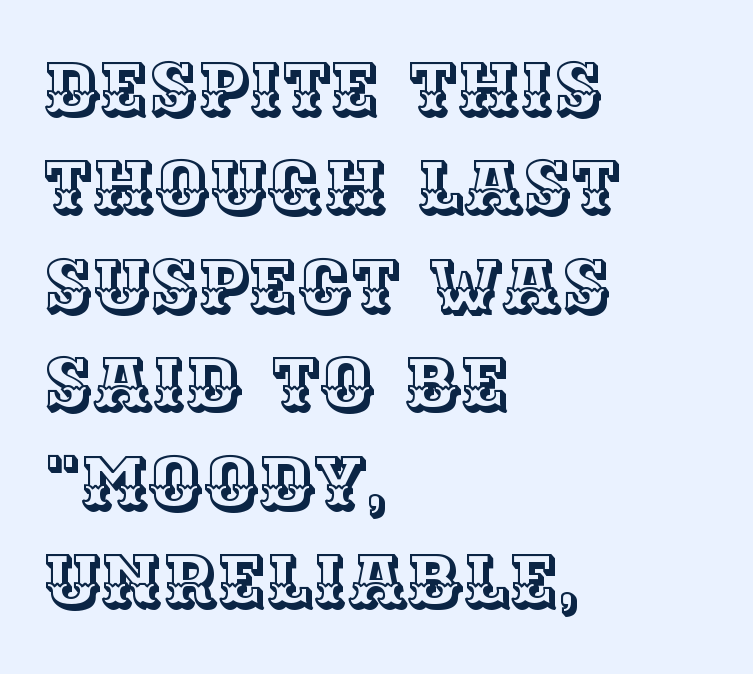
The passage shown has conventional tracking throughout. The baseline area is clear. Unlike italic type, these characters show no tilt at all. Do the characters align in a grid? No, the font is proportional.
